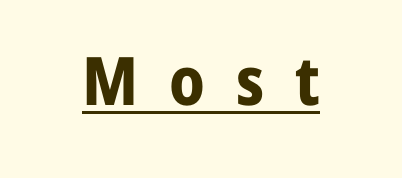
{"serif": "no", "italic": "no", "bold": "yes", "weight": "bold", "width": "normal", "stroke_contrast": "low", "x_height": "medium", "monospaced": "no", "underline": "yes", "letter_spacing": "wide", "letter_spacing_em": 0.46, "glyph_px": 67}
